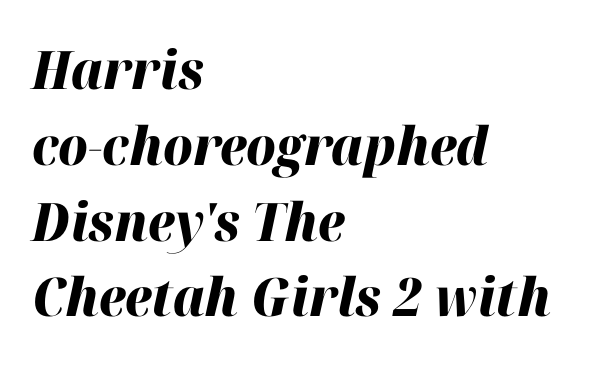
The image shows 53 px heavy type, italic (leaning right); set left-aligned, normal line spacing (1.43x), normal letter spacing, not underlined; high stroke contrast and a medium x-height.
